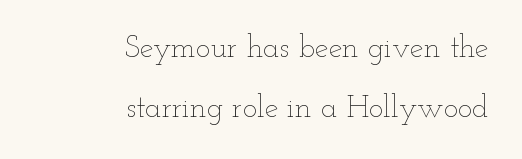
{"italic": "no", "bold": "no", "weight": "thin", "width": "wide", "stroke_contrast": "low", "x_height": "small", "monospaced": "no", "underline": "no", "align": "right", "line_spacing": "loose", "line_spacing_ratio": 1.95, "letter_spacing": "normal", "letter_spacing_em": 0.0, "glyph_px": 31}
